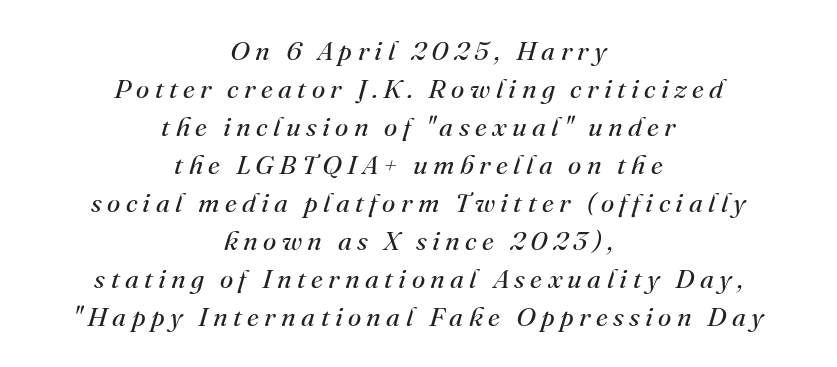
Q: Is the text bold? A: No.
Q: Is the text italic (slanted)? A: Yes, it leans right by about 16 degrees.
Q: Is the text underlined? A: No.
Q: How is the paragraph aligned? A: Centered.
Q: Is the spacing between letters normal or unusually wide? A: Unusually wide.
Q: Is the spacing between lines tight, normal or loose? A: Normal.
